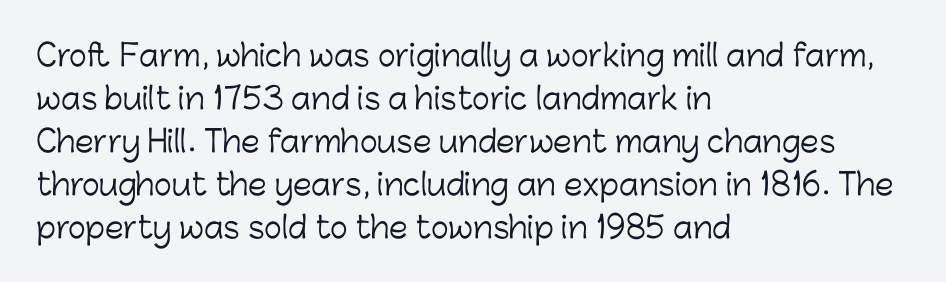
{"serif": "no", "italic": "no", "bold": "no", "weight": "light", "width": "normal", "stroke_contrast": "low", "x_height": "medium", "monospaced": "no", "underline": "no", "align": "left", "line_spacing": "normal", "line_spacing_ratio": 1.43, "letter_spacing": "normal", "letter_spacing_em": 0.0, "glyph_px": 30}
